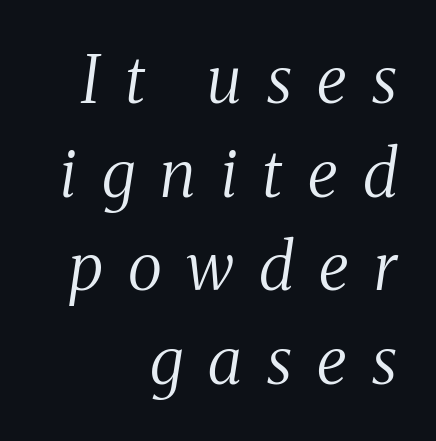
Q: Is the text bold? A: No.
Q: Is the text italic (slanted)? A: Yes, it leans right by about 8 degrees.
Q: Is the typeface a serif or a sans-serif typeface? A: Serif.
Q: Is the text underlined? A: No.
Q: How is the paragraph aligned? A: Right-aligned.
Q: Is the spacing between letters normal or unusually wide? A: Unusually wide.
Q: Is the spacing between lines tight, normal or loose? A: Normal.
Q: Width (condensed, normal, or wide)? A: Condensed.
Q: Stroke contrast? A: Medium.
Q: x-height? A: Medium.
Q: Monospaced? A: No.
